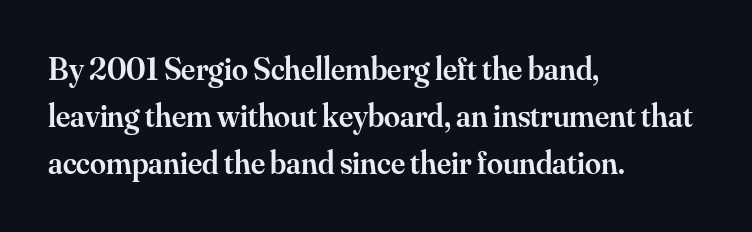
Q: Is the text bold? A: Semi-bold.
Q: Is the text italic (slanted)? A: No, it is upright.
Q: Is the typeface a serif or a sans-serif typeface? A: Serif.
Q: Is the text underlined? A: No.
Q: How is the paragraph aligned? A: Left-aligned.
Q: Is the spacing between letters normal or unusually wide? A: Normal.
Q: Is the spacing between lines tight, normal or loose? A: Normal.
Q: Width (condensed, normal, or wide)? A: Normal.
Q: Stroke contrast? A: Medium.
Q: x-height? A: Small.
Q: Monospaced? A: No.
